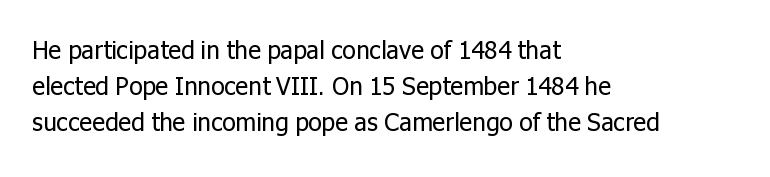
The rendering anchors every line to the left-hand side. Words appear dense and cohesive because spacing is normal. Does the leading feel generous? No, just average. A quiet, ordinary-to-light weight characterises the typeface.
